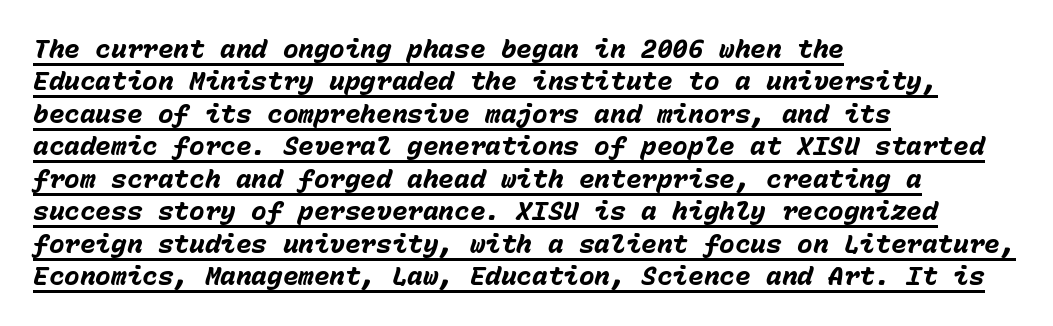
Q: Is the text bold? A: Yes.
Q: Is the text italic (slanted)? A: Yes, it leans right by about 15 degrees.
Q: Is the text underlined? A: Yes.
Q: How is the paragraph aligned? A: Left-aligned.
Q: Is the spacing between letters normal or unusually wide? A: Normal.
Q: Is the spacing between lines tight, normal or loose? A: Normal.
